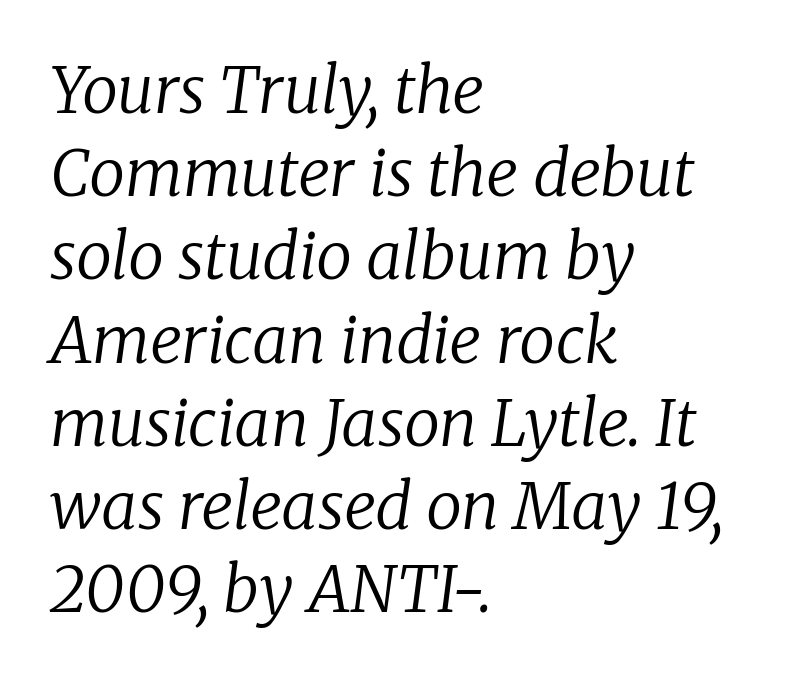
{"serif": "yes", "italic": "yes", "lean": "right", "slant_degrees": 8, "bold": "no", "weight": "regular", "width": "normal", "stroke_contrast": "low", "x_height": "medium", "monospaced": "no", "underline": "no", "align": "left", "line_spacing": "normal", "line_spacing_ratio": 1.3, "letter_spacing": "normal", "letter_spacing_em": 0.0, "glyph_px": 64}
